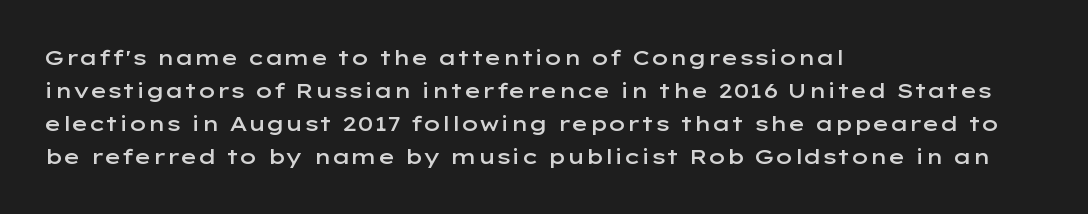
The image shows 21 px text type, upright; set left-aligned, normal line spacing (1.57x), normal letter spacing, not underlined.
